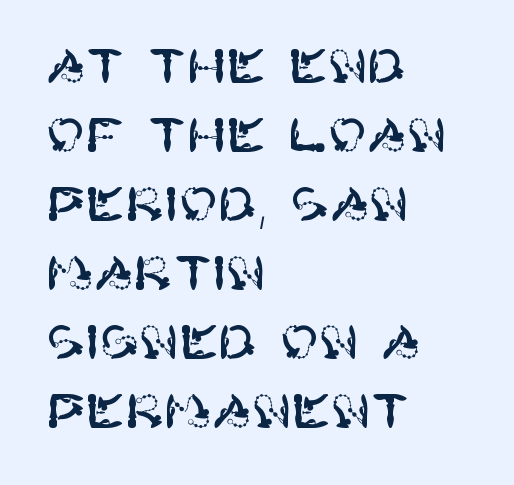
The image shows 47 px sans-serif type, upright; set left-aligned, normal line spacing (1.47x), normal letter spacing, not underlined; high stroke contrast and a large x-height.
